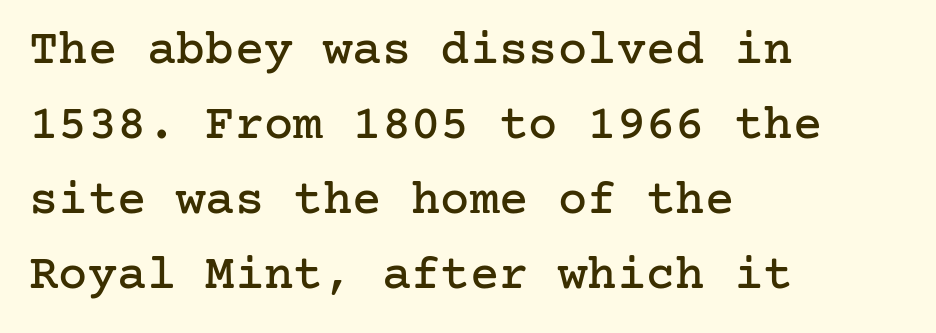
Q: Is the text italic (slanted)? A: No, it is upright.
Q: Is the typeface a serif or a sans-serif typeface? A: Serif.
Q: Is the text underlined? A: No.
Q: How is the paragraph aligned? A: Left-aligned.
Q: Is the spacing between letters normal or unusually wide? A: Normal.
Q: Is the spacing between lines tight, normal or loose? A: Normal.
Q: Width (condensed, normal, or wide)? A: Normal.
Q: Stroke contrast? A: Low.
Q: x-height? A: Medium.
